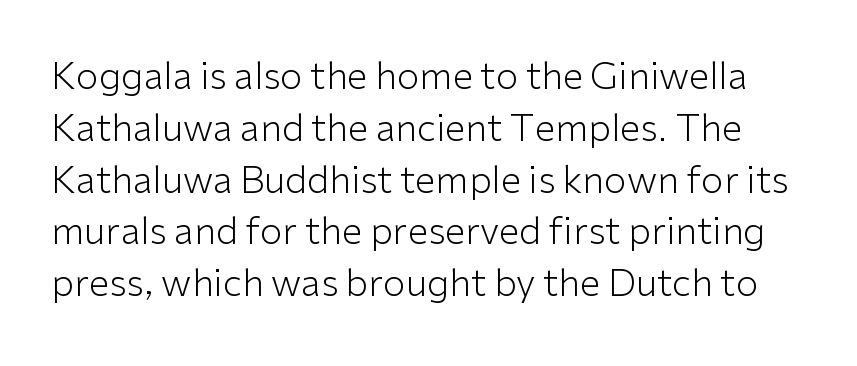
{"serif": "no", "italic": "no", "bold": "no", "weight": "light", "width": "normal", "stroke_contrast": "low", "x_height": "medium", "monospaced": "no", "underline": "no", "line_spacing": "normal", "line_spacing_ratio": 1.4, "letter_spacing": "normal", "letter_spacing_em": 0.0, "glyph_px": 37}
